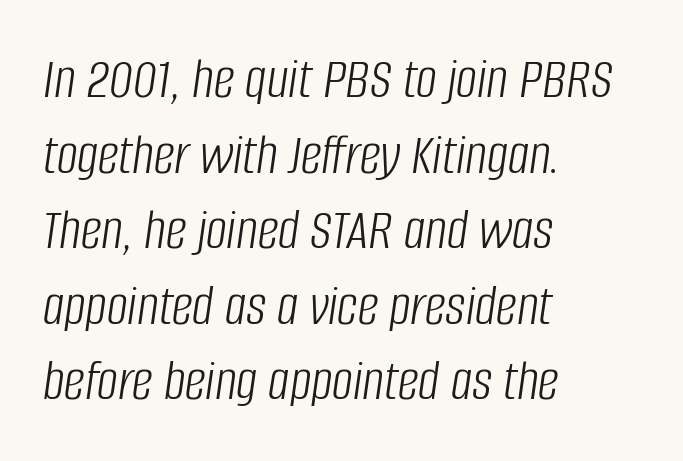
{"italic": "yes", "lean": "right", "slant_degrees": 8, "bold": "no", "weight": "light", "width": "condensed", "stroke_contrast": "low", "x_height": "large", "monospaced": "no", "underline": "no", "align": "left", "line_spacing": "normal", "line_spacing_ratio": 1.28, "letter_spacing": "normal", "letter_spacing_em": 0.0, "glyph_px": 59}
